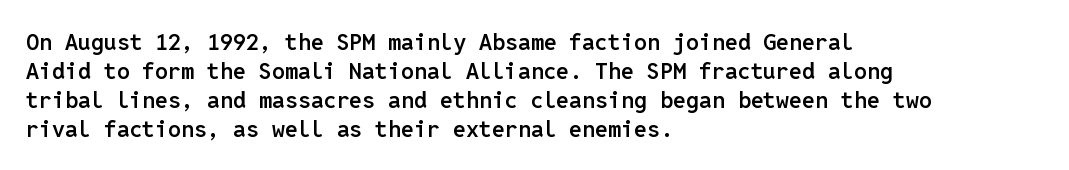
These lines keep a tight, regular rhythm from letter to letter. Horizontally, the lines are justified to the leading edge only. Normally led — the rows are evenly, conventionally spaced. The axis of the letterforms is exactly vertical. Bold? Not quite — semibold, heavier than regular but stopping short.
